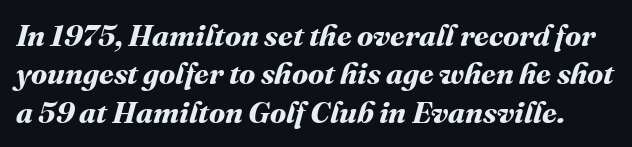
The image shows 30 px bold type; set normal line spacing (1.28x), normal letter spacing, not underlined; medium stroke contrast and a medium x-height.
